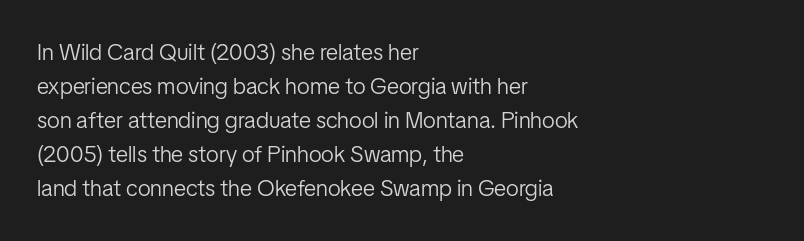
{"italic": "no", "bold": "no", "underline": "no", "align": "left", "line_spacing": "normal", "line_spacing_ratio": 1.48, "letter_spacing": "normal", "letter_spacing_em": 0.0, "glyph_px": 23}
